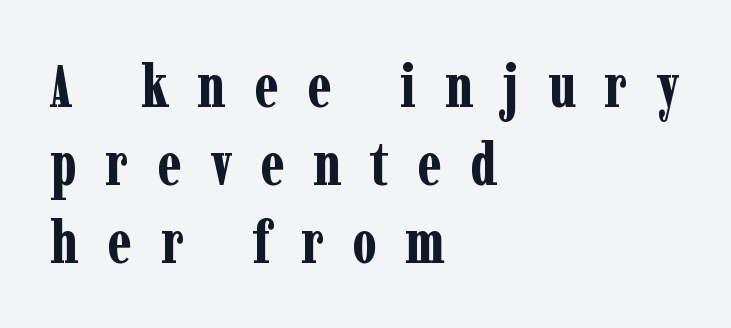
These lines stack with their left ends in a neat column. Every character sits straight up, as roman type does. Type style note: has serifs. Whoever set this chose a conventional vertical rhythm.
